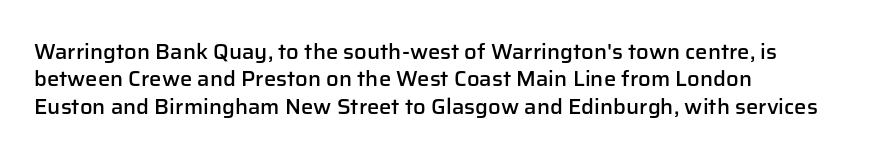
The image shows 22 px text type, upright; set left-aligned, line spacing 1.24x, normal letter spacing, not underlined.
